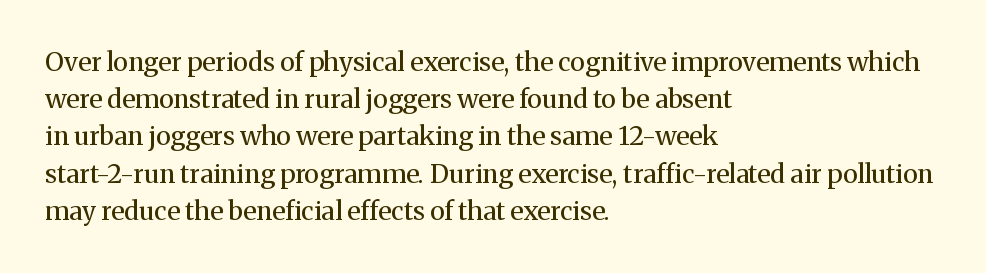
The image shows 26 px text type, upright; set left-aligned, normal line spacing (1.43x), normal letter spacing, not underlined.
